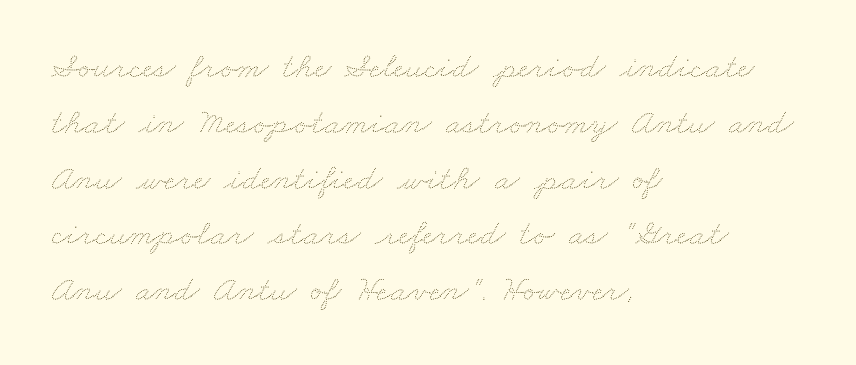
The letters advance in unequal steps, a hallmark of proportional type. One glance says typical: line gaps are just what's usual. Is the type heavy? It reads as light-to-regular instead. The letterforms sit shoulder to shoulder at normal distance.
